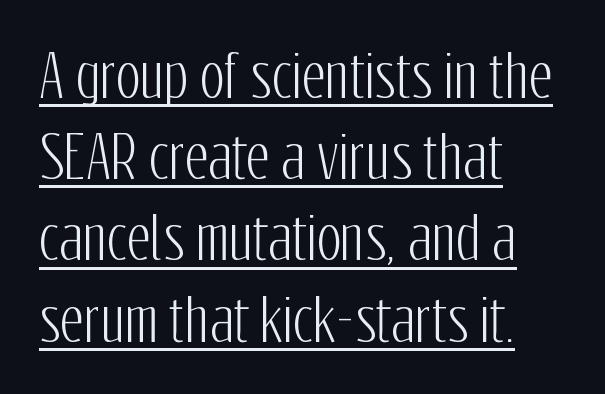
One-word summary of the alignment: left. The letters carry no serifs — their stems end cleanly without finishing strokes. Is the letter spacing exaggerated? No — it looks like the ordinary default. Is there much room between lines? A standard amount, neither cramped nor airy.
